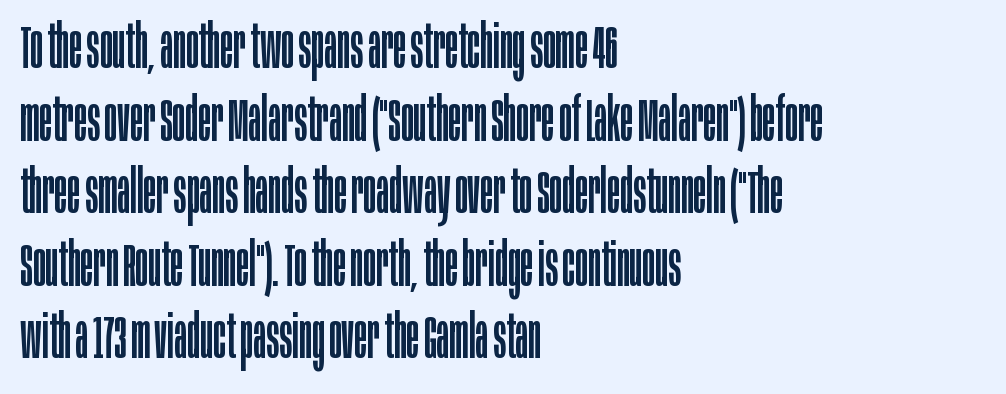
Q: Is the text bold? A: No.
Q: Is the text italic (slanted)? A: No, it is upright.
Q: Is the typeface a serif or a sans-serif typeface? A: Sans-serif.
Q: Is the text underlined? A: No.
Q: How is the paragraph aligned? A: Left-aligned.
Q: Is the spacing between letters normal or unusually wide? A: Normal.
Q: Width (condensed, normal, or wide)? A: Condensed.
Q: Stroke contrast? A: Low.
Q: x-height? A: Large.
Q: Monospaced? A: No.
